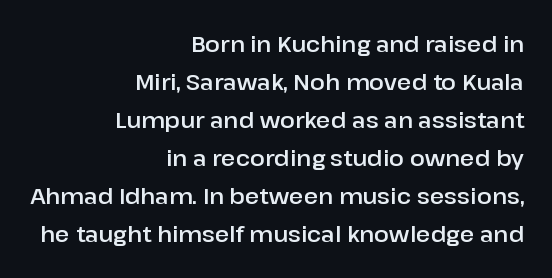
{"italic": "no", "underline": "no", "align": "right", "line_spacing_ratio": 1.73, "letter_spacing": "normal", "letter_spacing_em": 0.0, "glyph_px": 22}
